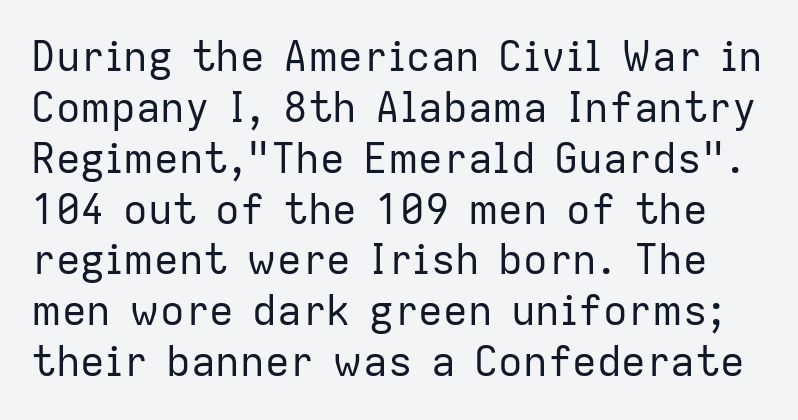
Q: Is the text bold? A: No.
Q: Is the text italic (slanted)? A: No, it is upright.
Q: Is the typeface a serif or a sans-serif typeface? A: Sans-serif.
Q: Is the text underlined? A: No.
Q: Is the spacing between letters normal or unusually wide? A: Normal.
Q: Width (condensed, normal, or wide)? A: Normal.
Q: Stroke contrast? A: Low.
Q: x-height? A: Medium.
Q: Monospaced? A: No.
